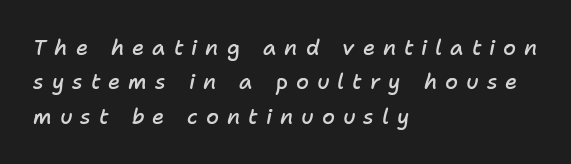
The image shows 21 px text type, italic (leaning right); set left-aligned, normal line spacing (1.64x), unusually wide letter spacing (+0.38 em), not underlined.
